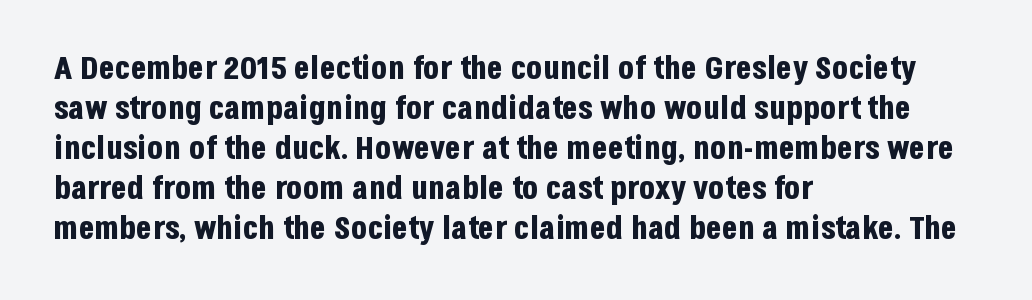
Q: Is the text bold? A: Yes.
Q: Is the text italic (slanted)? A: No, it is upright.
Q: Is the typeface a serif or a sans-serif typeface? A: Sans-serif.
Q: Is the text underlined? A: No.
Q: How is the paragraph aligned? A: Left-aligned.
Q: Is the spacing between letters normal or unusually wide? A: Normal.
Q: Width (condensed, normal, or wide)? A: Condensed.
Q: Stroke contrast? A: Low.
Q: x-height? A: Large.
Q: Monospaced? A: No.
